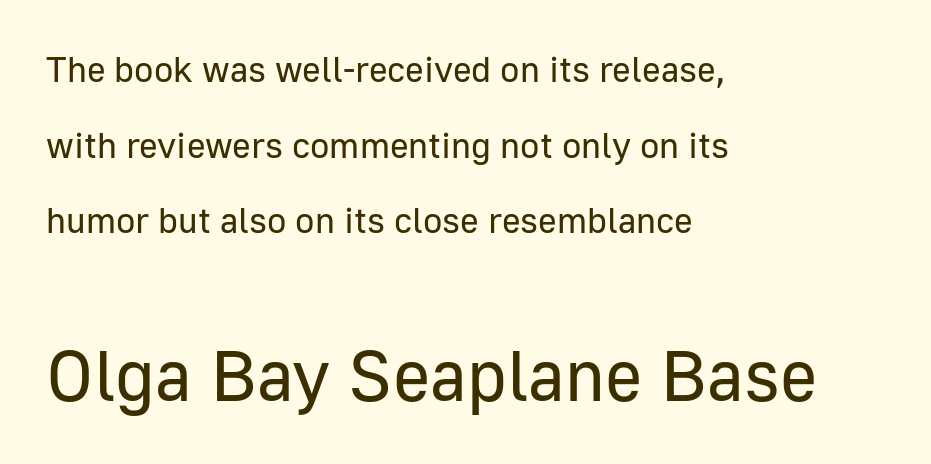
This rendering uses left alignment, leaving the right contour irregular. Reading top to bottom, the characters get bigger at the block break. Just letters on the line, the space beneath them empty. The lettering holds an erect, upright posture throughout. Students, observe: this is what heavily led, spacious text looks like.
